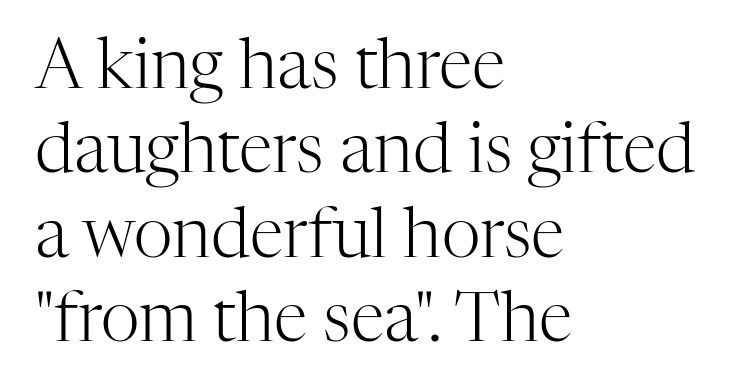
Q: Is the text bold? A: No.
Q: Is the text italic (slanted)? A: No, it is upright.
Q: Is the typeface a serif or a sans-serif typeface? A: Serif.
Q: Is the text underlined? A: No.
Q: How is the paragraph aligned? A: Left-aligned.
Q: Is the spacing between letters normal or unusually wide? A: Normal.
Q: Width (condensed, normal, or wide)? A: Normal.
Q: Stroke contrast? A: High.
Q: x-height? A: Medium.
Q: Monospaced? A: No.
